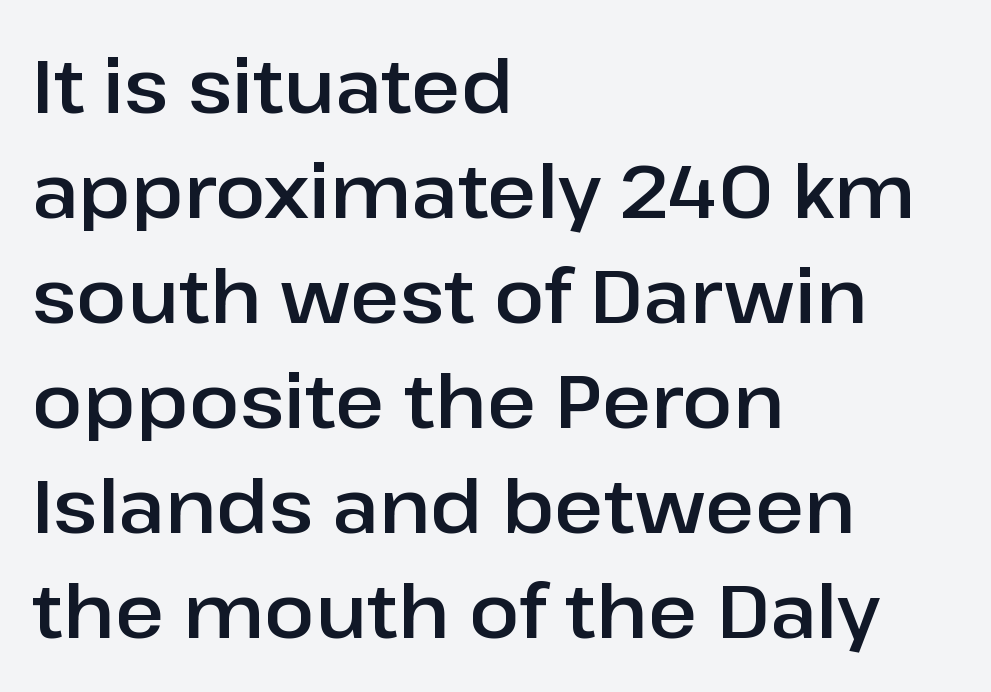
The image shows 75 px sans-serif type, upright; set left-aligned, normal line spacing (1.4x), normal letter spacing, not underlined; low stroke contrast and a medium x-height.
